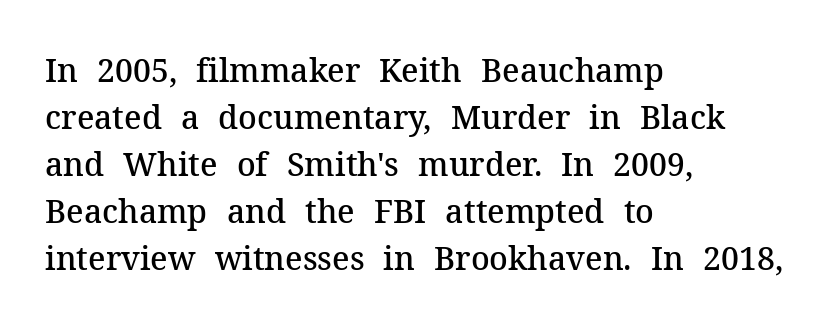
Q: Is the text bold? A: Semi-bold.
Q: Is the text italic (slanted)? A: No, it is upright.
Q: Is the typeface a serif or a sans-serif typeface? A: Serif.
Q: Is the text underlined? A: No.
Q: How is the paragraph aligned? A: Left-aligned.
Q: Is the spacing between letters normal or unusually wide? A: Normal.
Q: Is the spacing between lines tight, normal or loose? A: Normal.
Q: Width (condensed, normal, or wide)? A: Normal.
Q: Stroke contrast? A: Medium.
Q: x-height? A: Medium.
Q: Monospaced? A: No.
